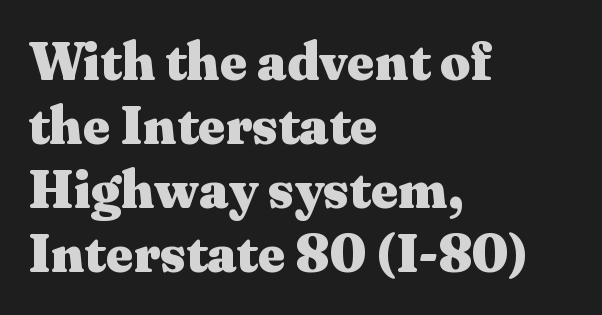
The image shows 53 px heavy, wide serif type, upright; set left-aligned, line spacing 1.21x, normal letter spacing, not underlined; medium stroke contrast and a medium x-height.
